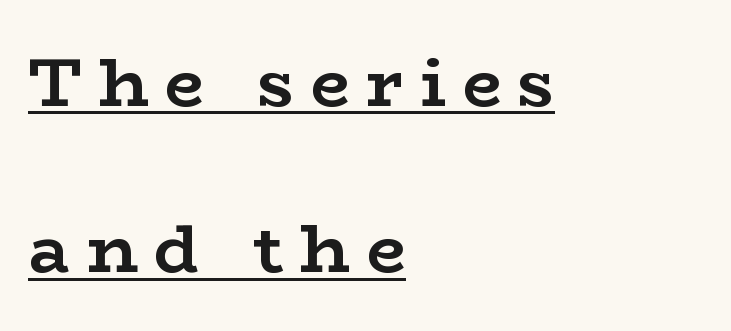
Q: Is the text bold? A: Yes.
Q: Is the text italic (slanted)? A: No, it is upright.
Q: Is the typeface a serif or a sans-serif typeface? A: Serif.
Q: Is the text underlined? A: Yes.
Q: How is the paragraph aligned? A: Left-aligned.
Q: Is the spacing between letters normal or unusually wide? A: Unusually wide.
Q: Is the spacing between lines tight, normal or loose? A: Loose.
Q: Width (condensed, normal, or wide)? A: Wide.
Q: Stroke contrast? A: Low.
Q: x-height? A: Medium.
Q: Monospaced? A: No.
